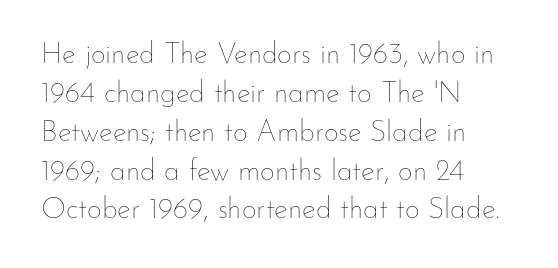
The image shows 29 px thin type, upright; set left-aligned, normal line spacing (1.34x), normal letter spacing, not underlined; low stroke contrast and a small x-height.
